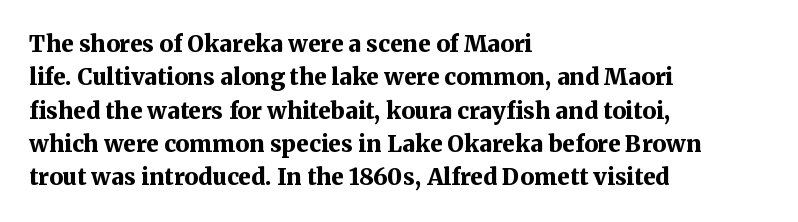
{"italic": "no", "bold": "yes", "underline": "no", "align": "left", "line_spacing": "normal", "line_spacing_ratio": 1.45, "letter_spacing": "normal", "letter_spacing_em": 0.0, "glyph_px": 23}
